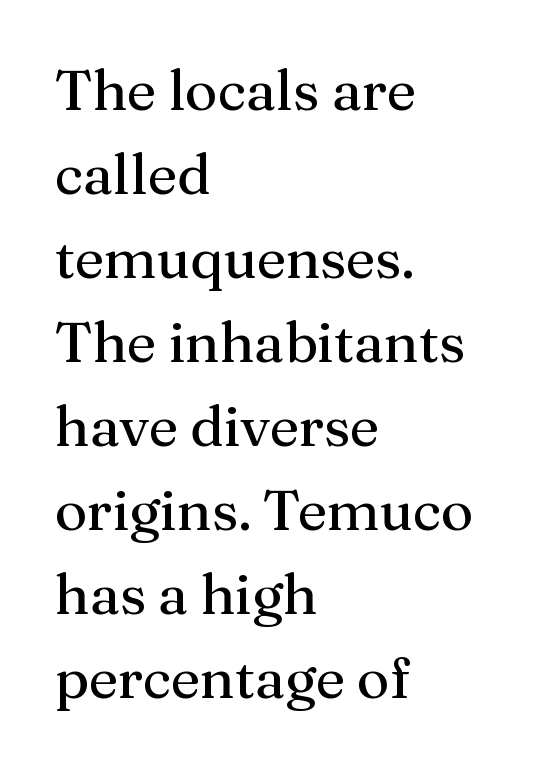
The image shows 56 px serif type, upright; set left-aligned, normal line spacing (1.5x), normal letter spacing, not underlined; medium stroke contrast and a medium x-height.
